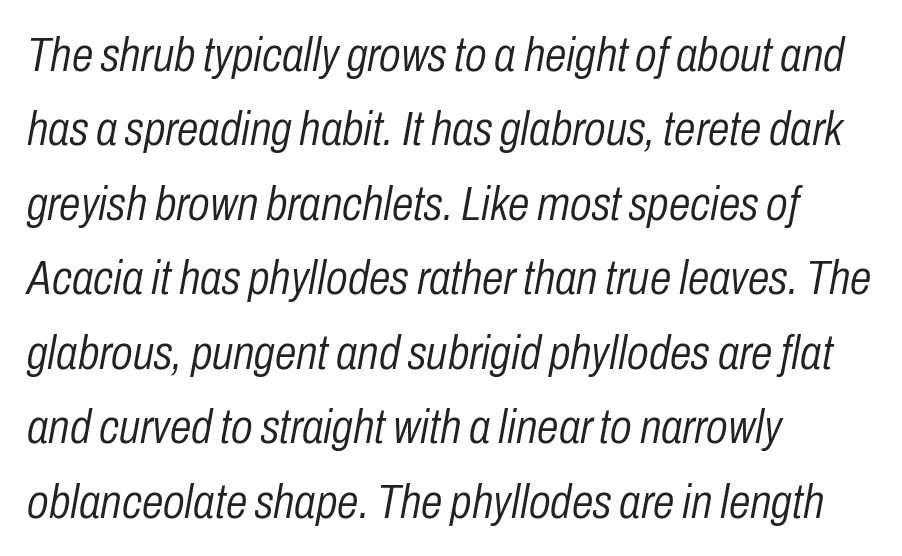
Q: Is the text bold? A: No.
Q: Is the text italic (slanted)? A: Yes, it leans right by about 10 degrees.
Q: Is the text underlined? A: No.
Q: How is the paragraph aligned? A: Left-aligned.
Q: Is the spacing between letters normal or unusually wide? A: Normal.
Q: Is the spacing between lines tight, normal or loose? A: Normal.
Q: Width (condensed, normal, or wide)? A: Condensed.
Q: Stroke contrast? A: Low.
Q: x-height? A: Medium.
Q: Monospaced? A: No.
